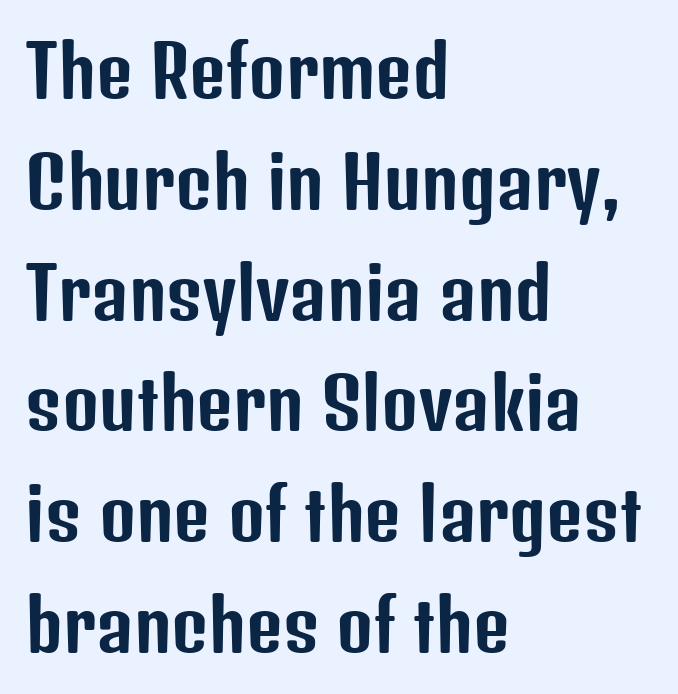
{"serif": "no", "italic": "no", "width": "condensed", "stroke_contrast": "low", "x_height": "medium", "monospaced": "no", "underline": "no", "align": "left", "line_spacing": "normal", "line_spacing_ratio": 1.56, "letter_spacing": "normal", "letter_spacing_em": 0.0, "glyph_px": 71}
